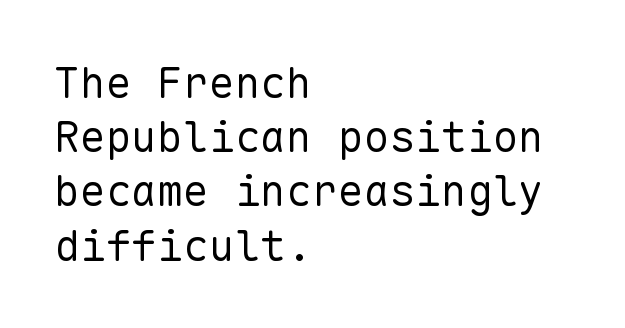
Q: Is the text bold? A: No.
Q: Is the text italic (slanted)? A: No, it is upright.
Q: Is the typeface a serif or a sans-serif typeface? A: Sans-serif.
Q: Is the text underlined? A: No.
Q: How is the paragraph aligned? A: Left-aligned.
Q: Is the spacing between letters normal or unusually wide? A: Normal.
Q: Is the spacing between lines tight, normal or loose? A: Normal.
Q: Width (condensed, normal, or wide)? A: Normal.
Q: Stroke contrast? A: Low.
Q: x-height? A: Medium.
Q: Monospaced? A: Yes.
